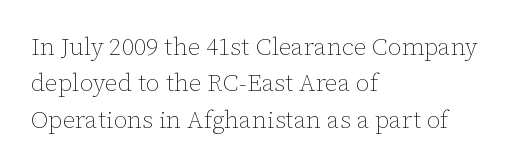
The image shows 24 px text type, upright; set left-aligned, normal line spacing (1.52x), normal letter spacing, not underlined.
